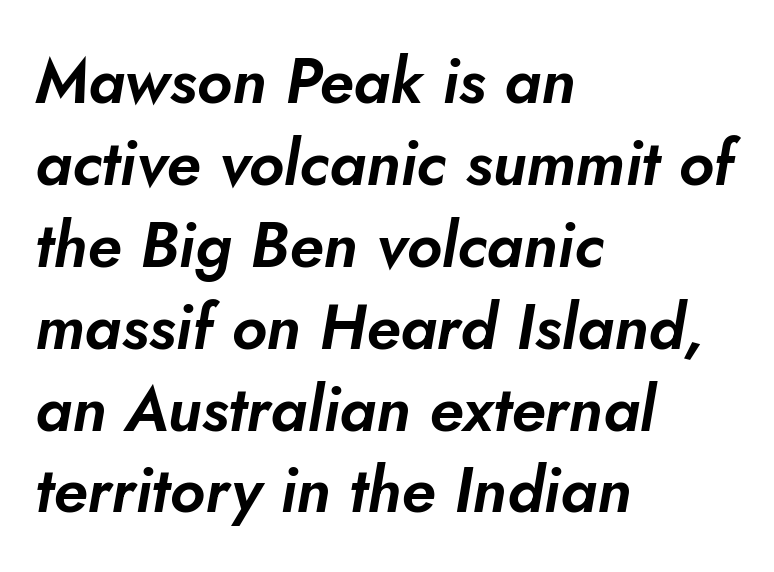
The image shows 63 px text type, italic (leaning right); set left-aligned, normal line spacing (1.3x), normal letter spacing, not underlined; low stroke contrast and a small x-height.
